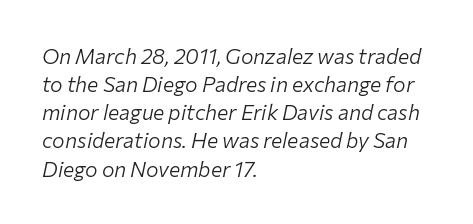
Q: Is the text bold? A: No.
Q: Is the text italic (slanted)? A: Yes, it leans right by about 12 degrees.
Q: Is the text underlined? A: No.
Q: How is the paragraph aligned? A: Left-aligned.
Q: Is the spacing between letters normal or unusually wide? A: Normal.
Q: Is the spacing between lines tight, normal or loose? A: Normal.
